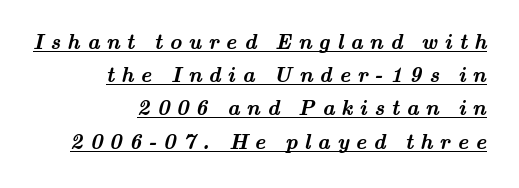
These lines carry a lot of weight — the face is fully bold. Honestly, the underline is the first thing you notice here. Each new line begins a customary step beneath the previous one. Every row of glyphs terminates at an identical x-position on the right. Observe the wide spacing: letters keep a clear distance from each other.
